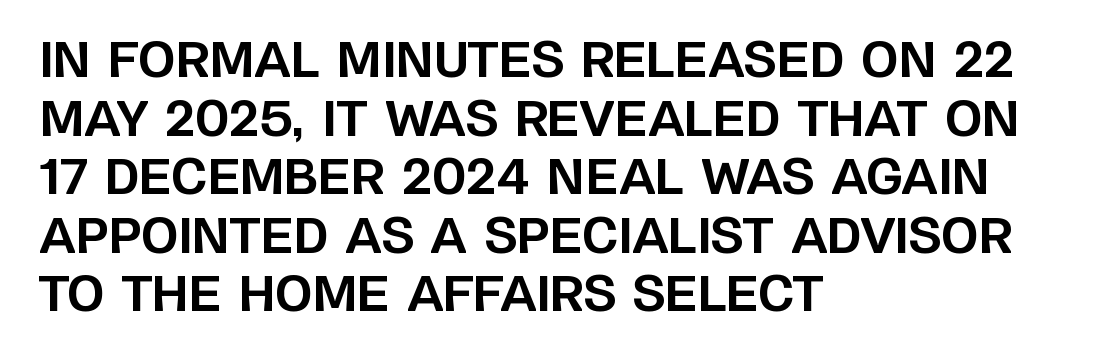
The image shows 48 px bold sans-serif type, upright; set left-aligned, line spacing 1.22x, normal letter spacing, not underlined; low stroke contrast and a large x-height.
